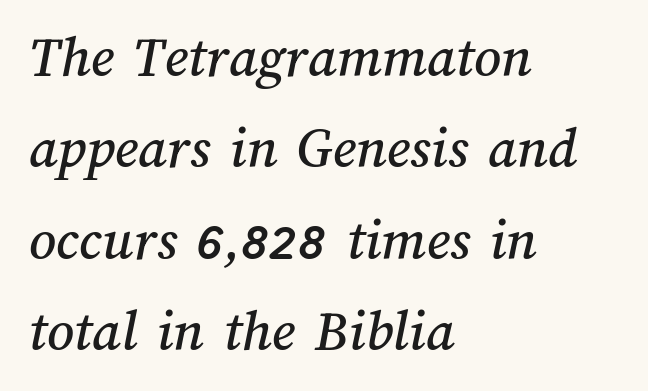
The lines sit at an ordinary, default distance from one another. The lines in this sample share a left origin and differ only in where they stop. Note the varied advance widths — an 'i' is clearly narrower than an 'm'. Does extra space separate the letters? No, they use regular spacing. The string is rendered with underlining switched off.
